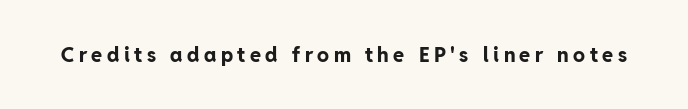
{"italic": "no", "bold": "yes", "underline": "no", "letter_spacing": "wide", "letter_spacing_em": 0.22, "glyph_px": 20}
